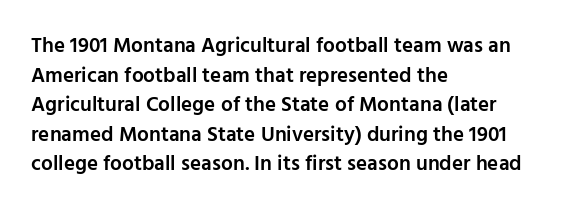
The image shows 21 px text type, upright; set left-aligned, normal line spacing (1.41x), normal letter spacing, not underlined.
